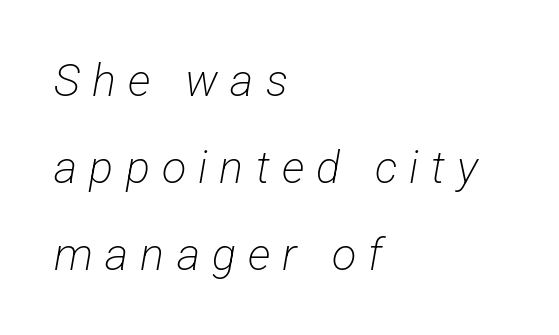
The gaps between neighbouring characters are conspicuously large. Here the designer chose a conventional face with non-uniform glyph widths. This is sans-serif lettering, the kind often seen on screens and signage. No chunkiness to these letters — they're not bold. Layout note: lines flush left. Letters rest on an invisible, unmarked baseline.
